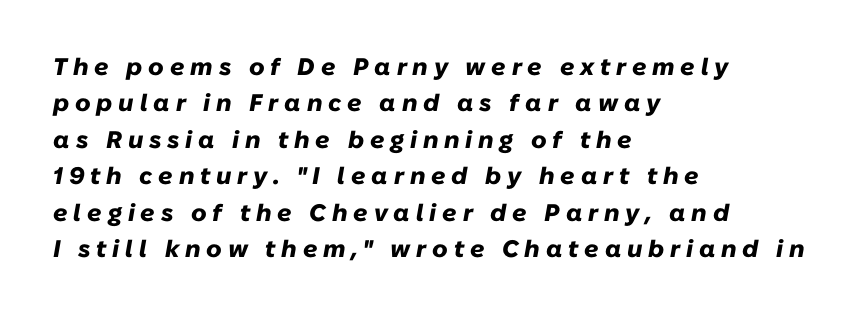
The image shows 24 px bold type, italic (leaning right); set left-aligned, normal line spacing (1.52x), unusually wide letter spacing (+0.24 em), not underlined.
